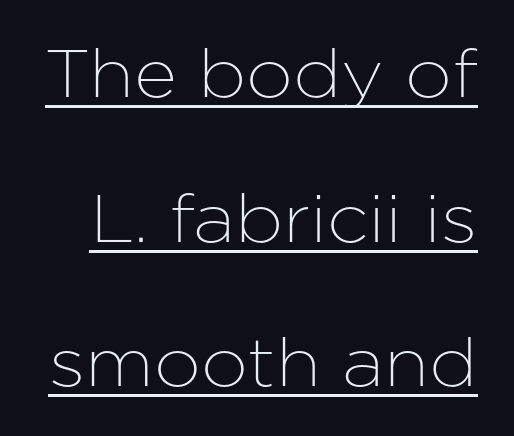
The image shows 67 px sans-serif type, upright; set loose line spacing (2.16x), normal letter spacing, underlined; low stroke contrast and a medium x-height.
